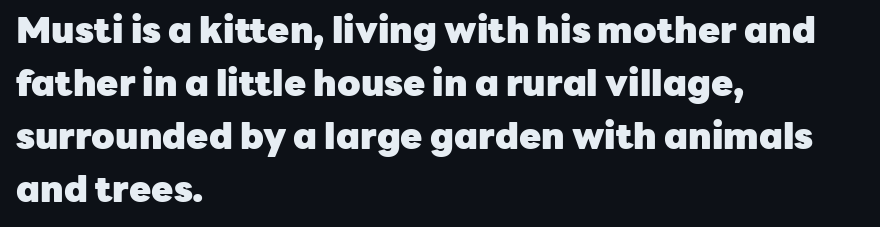
These lines are rendered in a variable-pitch font. Glance below the letters and you will spot only blank space. A typesetter would call this zero additional tracking. The designer left line spacing at the default. Grotesque or geometric, the face here clearly has no serifs.
